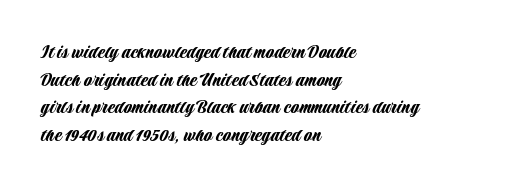
The image shows 21 px text type; set left-aligned, normal line spacing (1.31x), normal letter spacing, not underlined.
